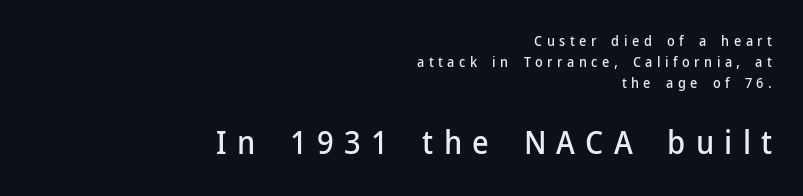
Short note: letters widely spaced. Larger block? The one below; the one above is distinctly smaller. Descenders hang freely into open space. The passage shown is typeset with a sans-serif family.
